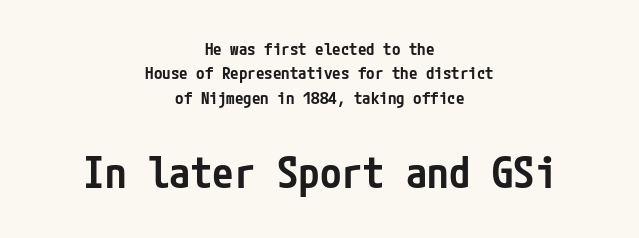
If you drew a line through each stem, it would be perfectly vertical. Centered paragraph, ragged on both sides. This rendering leaves character spacing at its baseline value. A sans-serif font was chosen for this passage. I'd describe the lettering as semibold — firm but not a full bold.
